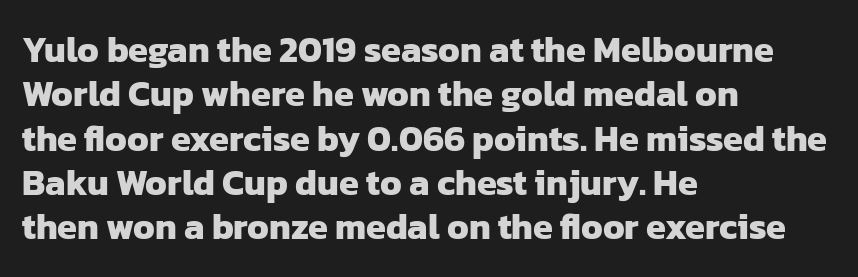
This sample has the flowing, uneven cadence of proportional lettering. Does the weight exceed regular? Yes, all the way to bold. Quick note: underline off. The horizontal fit of the characters is conventional and even.
